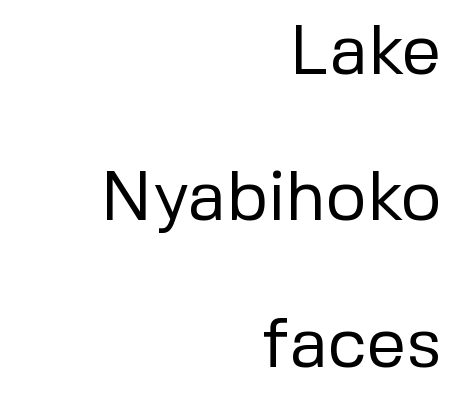
Spacing between characters is what you'd get straight out of the box. Italic? Not at all — the glyphs are vertical. Think of a printed novel: that variable character pitch is what you see here. You can tell from the bare stems that sans-serif type was used. The space directly below the letters is spotless. These lines are set flush right with a ragged left edge.
